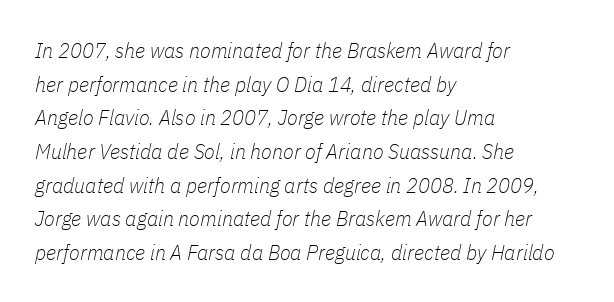
{"italic": "yes", "lean": "right", "slant_degrees": 11, "bold": "no", "underline": "no", "align": "left", "line_spacing": "normal", "line_spacing_ratio": 1.53, "letter_spacing": "normal", "letter_spacing_em": 0.0, "glyph_px": 22}
